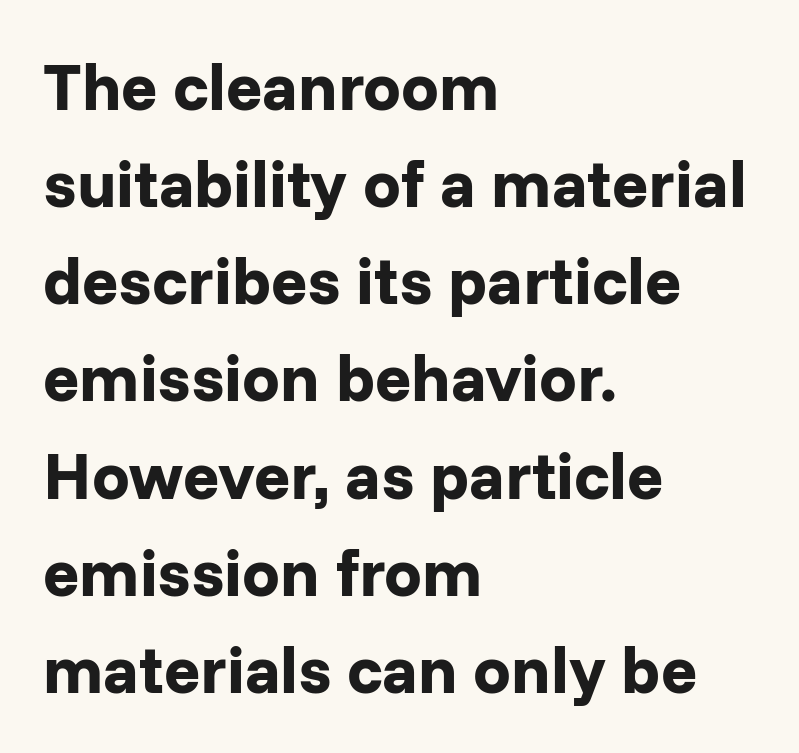
Letterform terminals end flat and unadorned throughout the passage. Layout note: lines flush left. Here the designer chose a conventional face with non-uniform glyph widths. A typesetter would call this leading conventional body-copy spacing.
